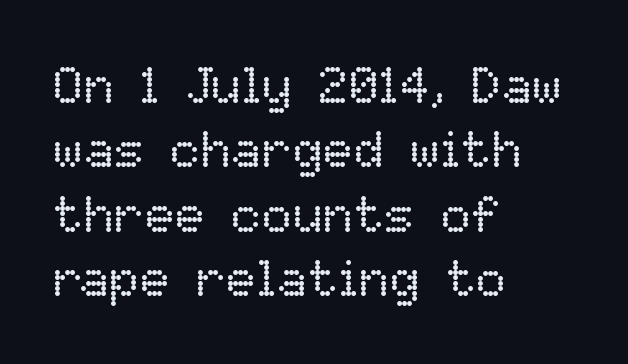
The image shows 51 px regular-weight type, upright; set left-aligned, normal line spacing (1.26x), normal letter spacing, not underlined; low stroke contrast and a medium x-height.
